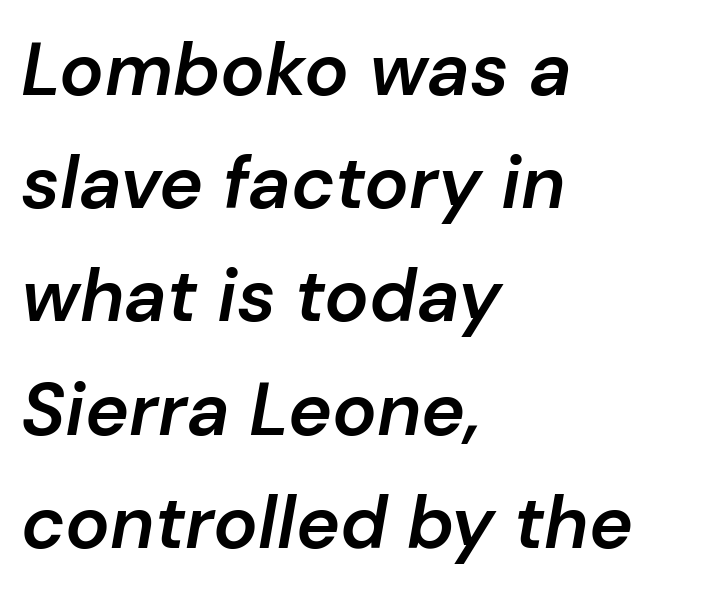
The image shows 74 px semibold type, italic (leaning right); set left-aligned, normal line spacing (1.53x), normal letter spacing, not underlined; low stroke contrast and a medium x-height.
